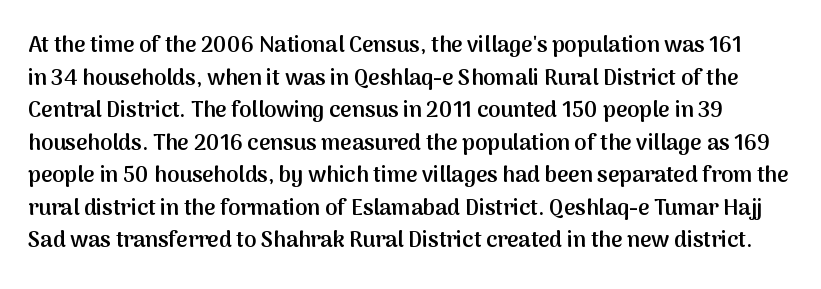
The font's upright variant was chosen for this text. Interline gaps are of average width in this sample. Every letter is mildly thick-stroked: semibold rather than bold. You could call the tracking neutral — neither tight nor loose. Anything drawn beneath the words? Only blank space.
